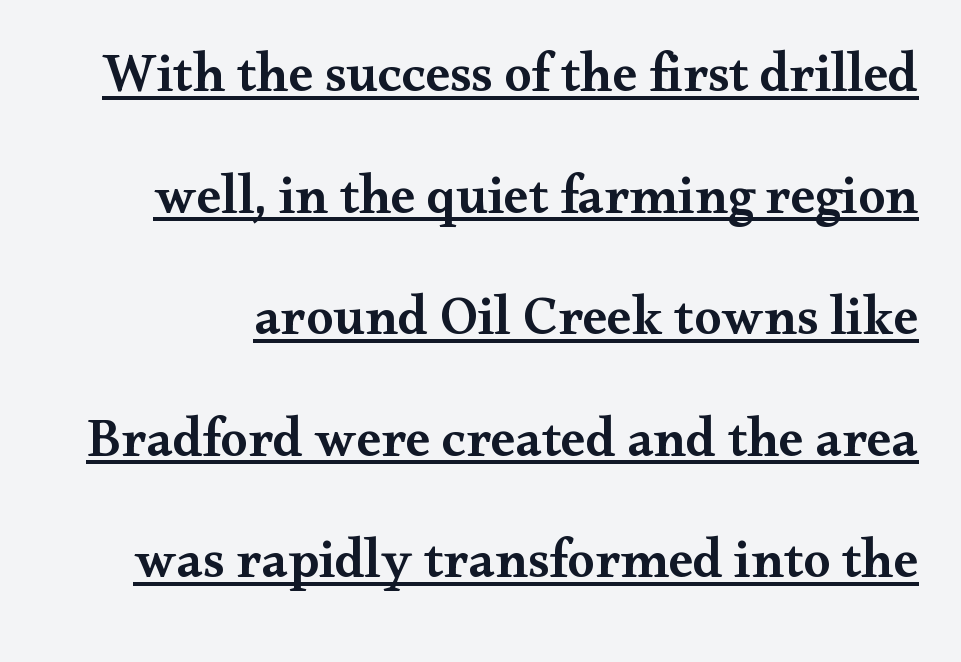
This is the in-between weight designers call semibold or demi. How are the letters spaced? Ordinarily, with no added tracking. Leading: increased. If you drew a line through each stem, it would be perfectly vertical. The font family rendered here belongs to the serif group. Here the designer chose a conventional face with non-uniform glyph widths.
